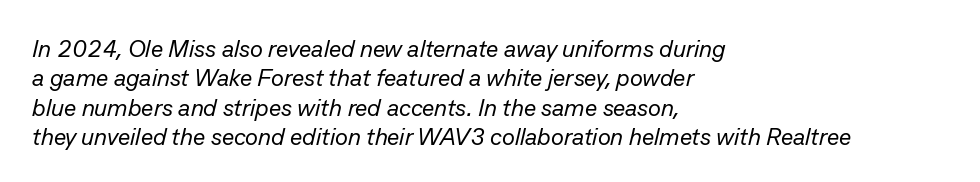
The image shows 24 px text type, italic (leaning right); set left-aligned, line spacing 1.22x, normal letter spacing, not underlined.
